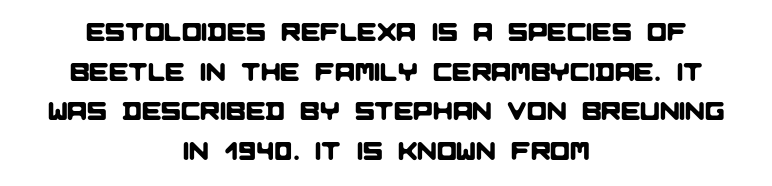
Q: Is the text underlined? A: No.
Q: How is the paragraph aligned? A: Centered.
Q: Is the spacing between letters normal or unusually wide? A: Normal.
Q: Is the spacing between lines tight, normal or loose? A: Normal.
